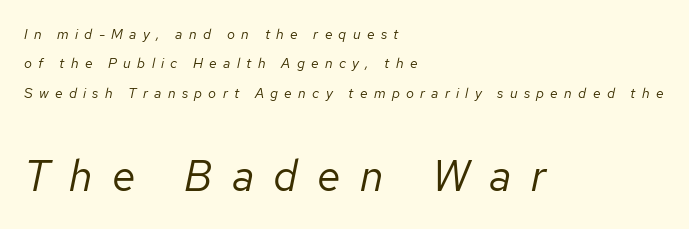
Q: Is the text bold? A: No.
Q: Is the text italic (slanted)? A: Yes, it leans right by about 12 degrees.
Q: Is the text underlined? A: No.
Q: How is the paragraph aligned? A: Left-aligned.
Q: Is the spacing between letters normal or unusually wide? A: Unusually wide.
Q: Is the spacing between lines tight, normal or loose? A: Loose.
Q: Which block of text is set in a larger size, the first (top) or the second (bottom)? A: The second (bottom) one.
Q: Width (condensed, normal, or wide)? A: Normal.
Q: Stroke contrast? A: Low.
Q: x-height? A: Medium.
Q: Monospaced? A: No.
